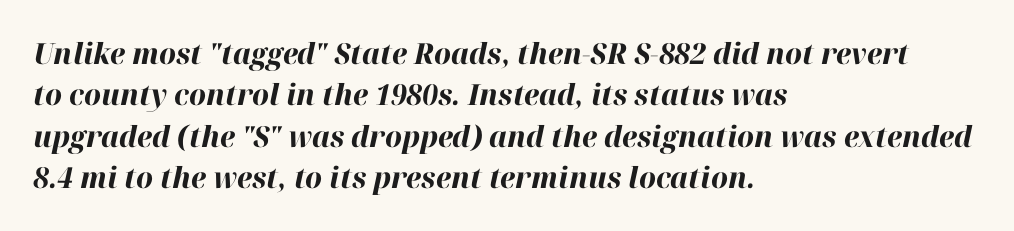
The image shows 29 px bold type, italic (leaning right); set left-aligned, normal line spacing (1.43x), normal letter spacing, not underlined; high stroke contrast and a medium x-height.
